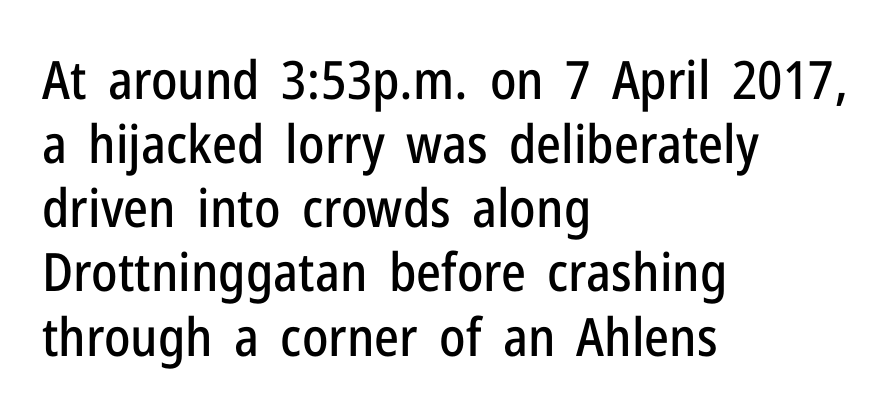
Unmarked baselines from the first word to the last. The horizontal fit of the characters is conventional and even. The letters stand upright; this is a roman face. This sample has the flowing, uneven cadence of proportional lettering. A classic flush-left, rag-right setting is used for this passage.
